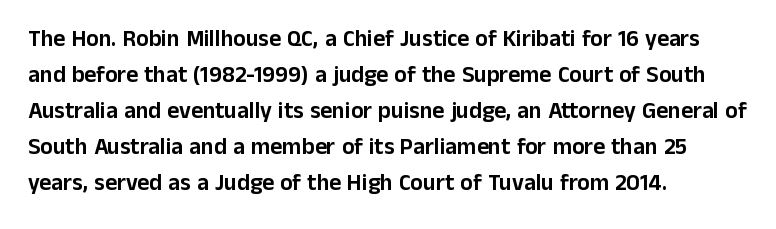
Q: Is the text italic (slanted)? A: No, it is upright.
Q: Is the text underlined? A: No.
Q: How is the paragraph aligned? A: Left-aligned.
Q: Is the spacing between letters normal or unusually wide? A: Normal.
Q: Is the spacing between lines tight, normal or loose? A: Normal.
